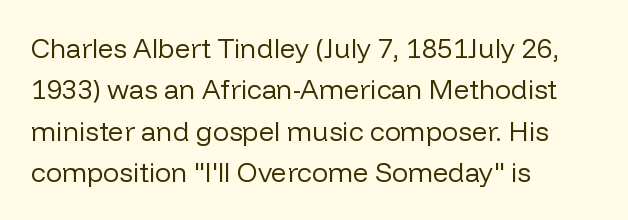
{"italic": "no", "bold": "no", "underline": "no", "align": "left", "line_spacing": "normal", "line_spacing_ratio": 1.53, "letter_spacing": "normal", "letter_spacing_em": 0.0, "glyph_px": 27}
